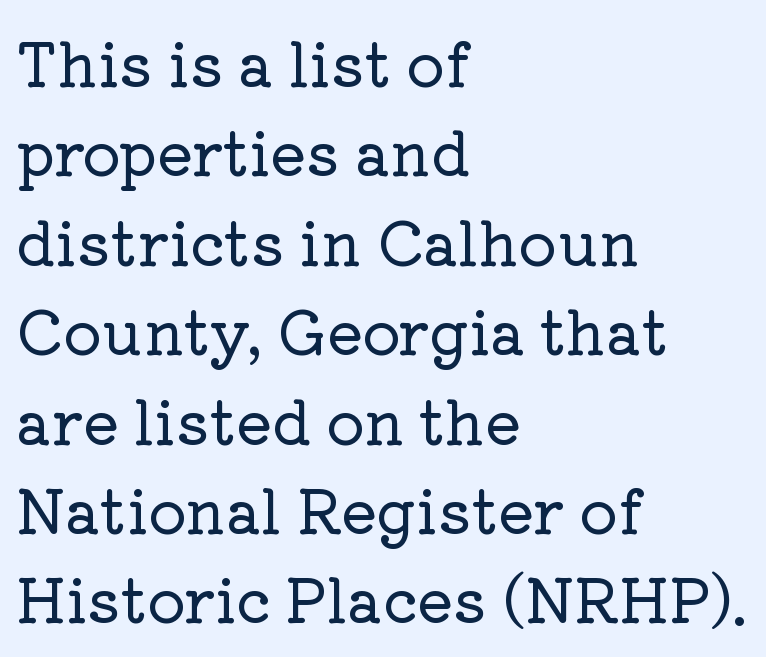
The image shows 60 px serif type, upright; set left-aligned, normal line spacing (1.49x), normal letter spacing, not underlined; low stroke contrast and a medium x-height.
